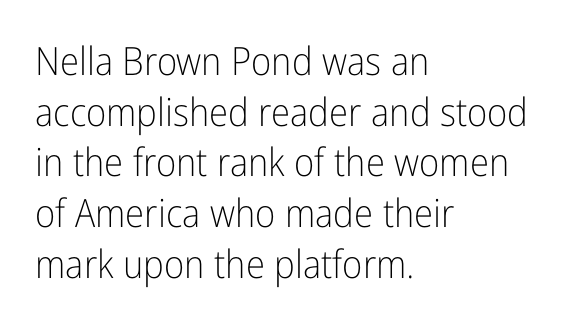
The lines sit at an ordinary, default distance from one another. The foot of each line stays bare and open. Vertical strokes here are truly vertical. Varying glyph widths throughout — classic text-font behaviour. I'd call this a sans setting — the letters go barefoot. Stems here are at most as thick as an everyday book face.
